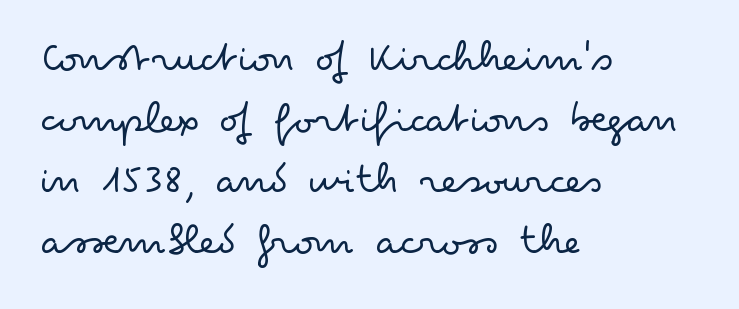
Here the glyphs are tracked normally, forming tight word shapes. Here the designer chose a conventional face with non-uniform glyph widths. The weight would be labelled regular, book, light, or lighter still. Regarding serifs, this sample does without them.
